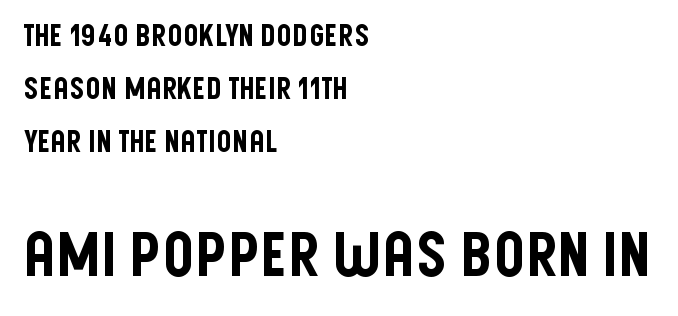
Q: Is the text italic (slanted)? A: No, it is upright.
Q: Is the typeface a serif or a sans-serif typeface? A: Sans-serif.
Q: Is the text underlined? A: No.
Q: How is the paragraph aligned? A: Left-aligned.
Q: Is the spacing between letters normal or unusually wide? A: Normal.
Q: Which block of text is set in a larger size, the first (top) or the second (bottom)? A: The second (bottom) one.
Q: Width (condensed, normal, or wide)? A: Condensed.
Q: Stroke contrast? A: Low.
Q: x-height? A: Large.
Q: Monospaced? A: No.
